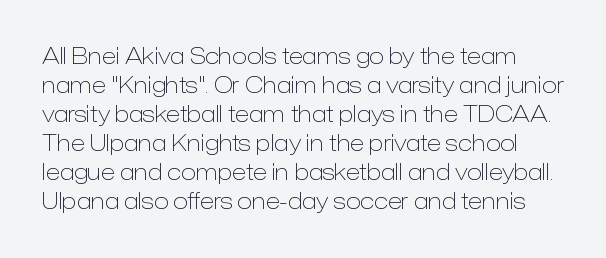
Q: Is the text bold? A: No.
Q: Is the text italic (slanted)? A: No, it is upright.
Q: Is the text underlined? A: No.
Q: Is the spacing between letters normal or unusually wide? A: Normal.
Q: Is the spacing between lines tight, normal or loose? A: Normal.
